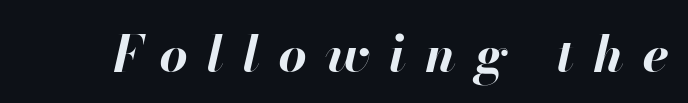
Q: Is the text bold? A: Yes.
Q: Is the text italic (slanted)? A: Yes, it leans right by about 13 degrees.
Q: Is the text underlined? A: No.
Q: Is the spacing between letters normal or unusually wide? A: Unusually wide.
Q: Width (condensed, normal, or wide)? A: Normal.
Q: Stroke contrast? A: High.
Q: x-height? A: Small.
Q: Monospaced? A: No.
